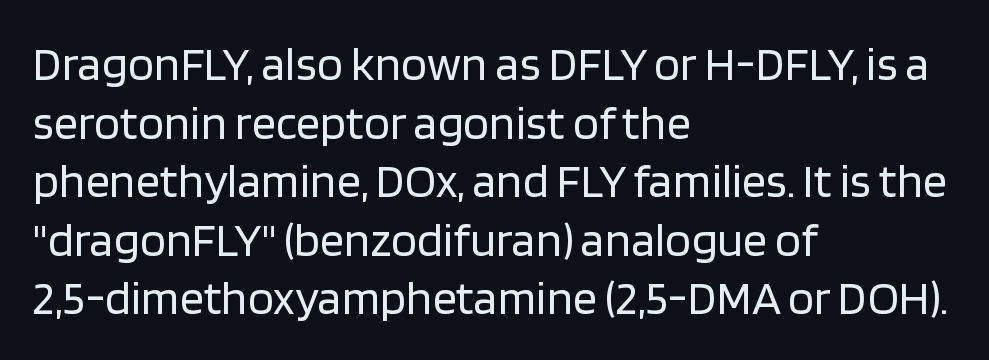
{"serif": "no", "italic": "no", "bold": "no", "weight": "regular", "width": "normal", "stroke_contrast": "low", "x_height": "large", "monospaced": "no", "underline": "no", "align": "left", "line_spacing_ratio": 1.22, "letter_spacing": "normal", "letter_spacing_em": 0.0, "glyph_px": 48}
